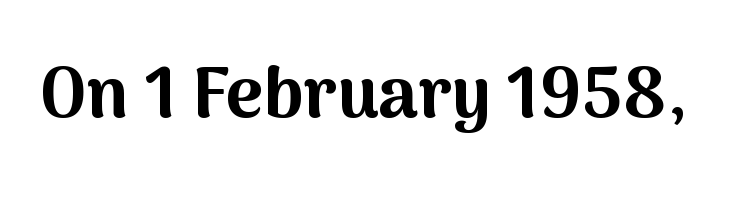
{"serif": "no", "italic": "no", "bold": "yes", "weight": "bold", "width": "normal", "stroke_contrast": "medium", "x_height": "medium", "monospaced": "no", "underline": "no", "letter_spacing": "normal", "letter_spacing_em": 0.0, "glyph_px": 71}
